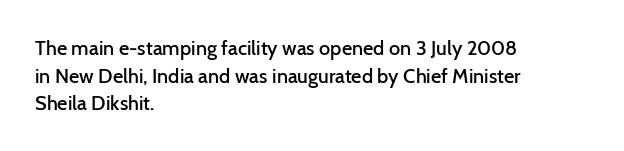
Q: Is the text bold? A: Semi-bold.
Q: Is the text italic (slanted)? A: No, it is upright.
Q: Is the text underlined? A: No.
Q: How is the paragraph aligned? A: Left-aligned.
Q: Is the spacing between letters normal or unusually wide? A: Normal.
Q: Is the spacing between lines tight, normal or loose? A: Normal.
